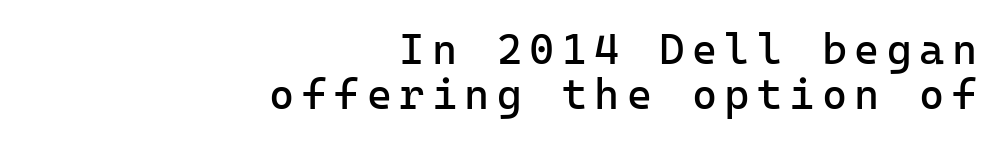
Visually the block forms a straight wall on the right and a jagged coastline on the left. Descenders hang freely into open space. Is the type heavy? It reads as light-to-regular instead. Successive baselines arrive quickly, one right under another. The rendering shows plain stroke endings on the letterforms — a sans-serif design.
